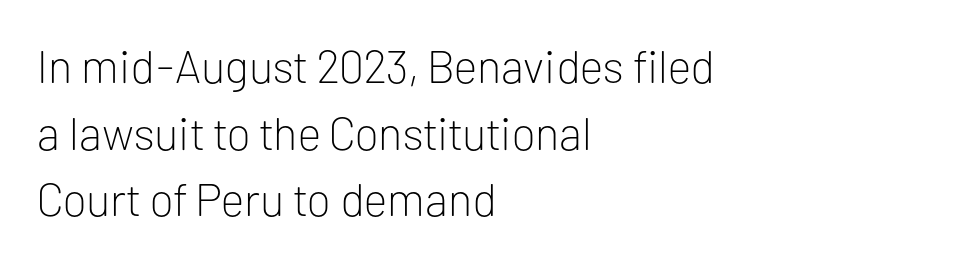
Q: Is the text bold? A: No.
Q: Is the text italic (slanted)? A: No, it is upright.
Q: Is the typeface a serif or a sans-serif typeface? A: Sans-serif.
Q: Is the text underlined? A: No.
Q: How is the paragraph aligned? A: Left-aligned.
Q: Is the spacing between letters normal or unusually wide? A: Normal.
Q: Is the spacing between lines tight, normal or loose? A: Normal.
Q: Width (condensed, normal, or wide)? A: Normal.
Q: Stroke contrast? A: Low.
Q: x-height? A: Medium.
Q: Monospaced? A: No.
